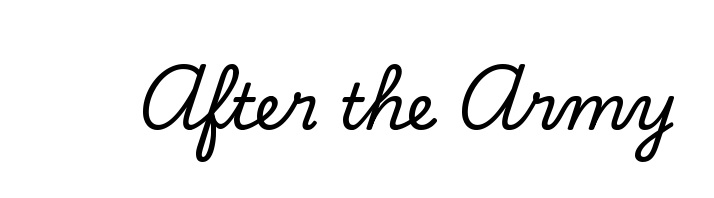
{"serif": "yes", "width": "normal", "stroke_contrast": "low", "x_height": "small", "monospaced": "no", "underline": "no", "letter_spacing": "normal", "letter_spacing_em": 0.0, "glyph_px": 64}
